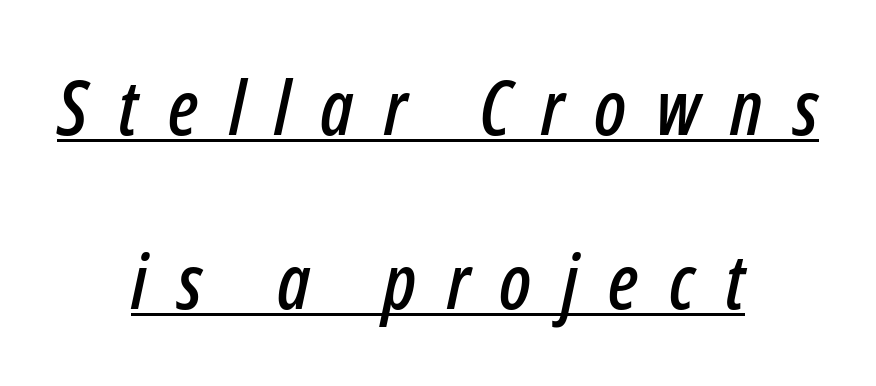
{"italic": "yes", "lean": "right", "slant_degrees": 12, "width": "condensed", "stroke_contrast": "low", "x_height": "medium", "monospaced": "no", "underline": "yes", "align": "center", "line_spacing": "loose", "line_spacing_ratio": 2.29, "letter_spacing": "wide", "letter_spacing_em": 0.4, "glyph_px": 76}
